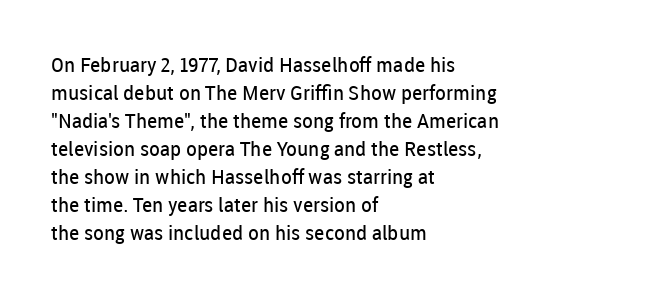
{"italic": "no", "bold": "no", "underline": "no", "align": "left", "line_spacing": "normal", "line_spacing_ratio": 1.4, "letter_spacing": "normal", "letter_spacing_em": 0.0, "glyph_px": 20}
